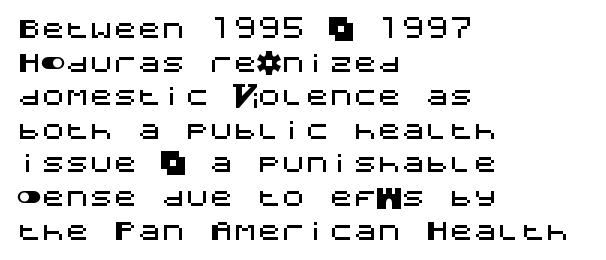
Q: Is the text italic (slanted)? A: No, it is upright.
Q: Is the text underlined? A: No.
Q: How is the paragraph aligned? A: Left-aligned.
Q: Is the spacing between letters normal or unusually wide? A: Normal.
Q: Is the spacing between lines tight, normal or loose? A: Normal.
